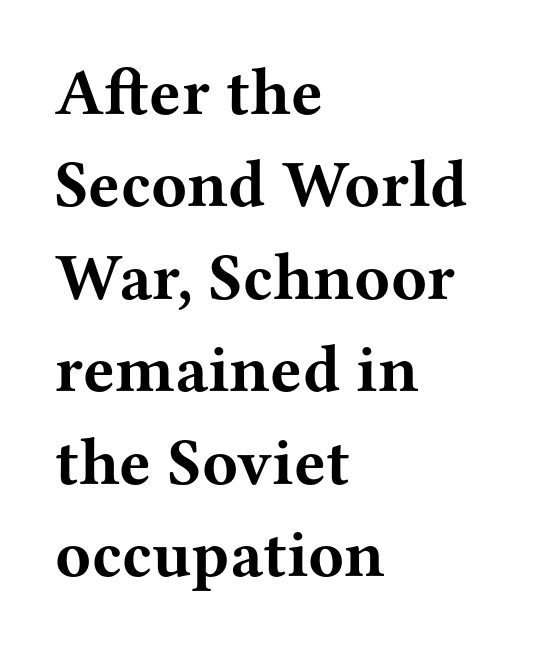
Honestly, the row spacing looks completely unremarkable. One-word summary of the alignment: left. The lettering stays uniformly vertical, giving the passage a roman look. The font family rendered here belongs to the serif group. The rendering uses natural spacing where letterforms have individual widths. A dark, heavy texture on the line: the type is bold.
